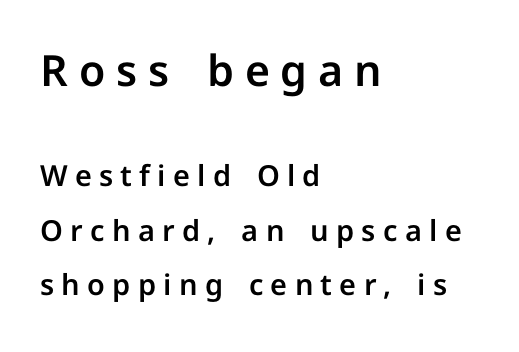
Q: Is the text italic (slanted)? A: No, it is upright.
Q: Is the typeface a serif or a sans-serif typeface? A: Sans-serif.
Q: Is the text underlined? A: No.
Q: How is the paragraph aligned? A: Left-aligned.
Q: Is the spacing between letters normal or unusually wide? A: Unusually wide.
Q: Which block of text is set in a larger size, the first (top) or the second (bottom)? A: The first (top) one.
Q: Width (condensed, normal, or wide)? A: Normal.
Q: Stroke contrast? A: Low.
Q: x-height? A: Medium.
Q: Monospaced? A: No.
